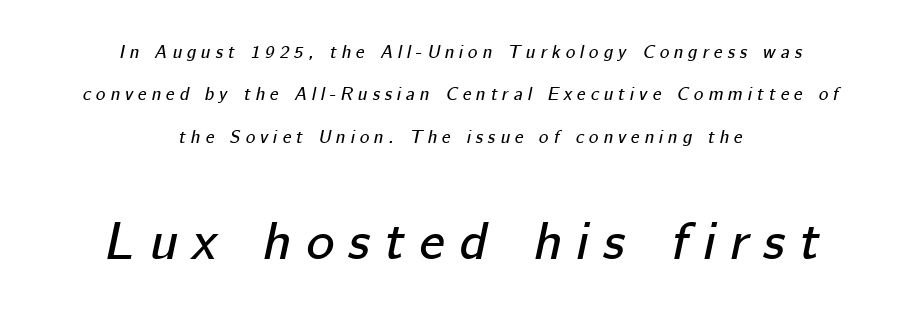
{"italic": "yes", "lean": "right", "slant_degrees": 12, "width": "normal", "stroke_contrast": "low", "x_height": "medium", "monospaced": "no", "underline": "no", "align": "center", "line_spacing": "loose", "line_spacing_ratio": 2.36, "letter_spacing": "wide", "letter_spacing_em": 0.28, "larger_block": "second", "size_ratio": 2.94, "glyph_px": 53}
